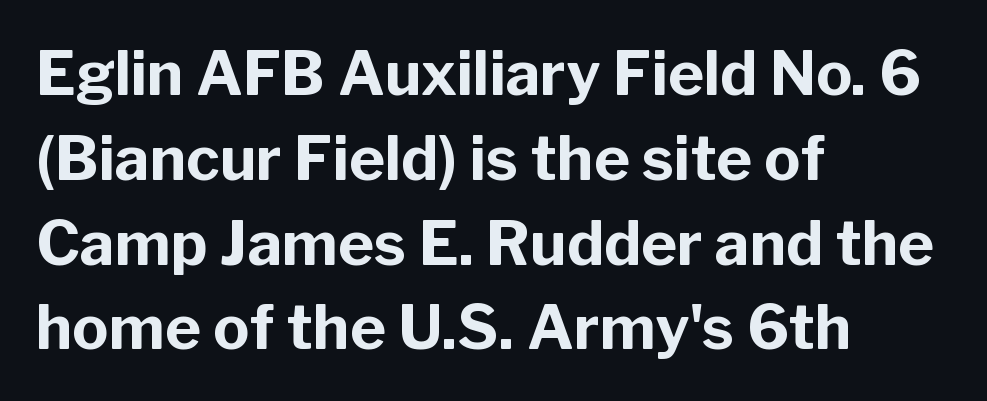
Q: Is the text bold? A: Yes.
Q: Is the text italic (slanted)? A: No, it is upright.
Q: Is the typeface a serif or a sans-serif typeface? A: Sans-serif.
Q: Is the text underlined? A: No.
Q: How is the paragraph aligned? A: Left-aligned.
Q: Is the spacing between letters normal or unusually wide? A: Normal.
Q: Is the spacing between lines tight, normal or loose? A: Normal.
Q: Width (condensed, normal, or wide)? A: Normal.
Q: Stroke contrast? A: Low.
Q: x-height? A: Medium.
Q: Monospaced? A: No.
